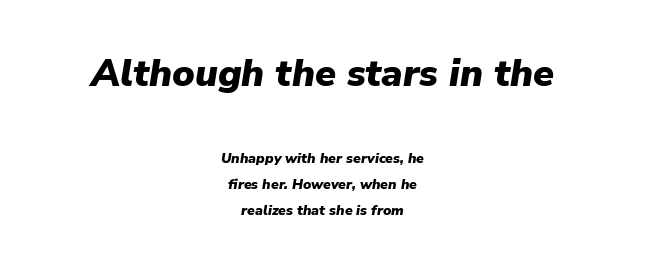
The image shows 38 px heavy type, italic (leaning right); set centered, line spacing 1.86x, normal letter spacing, not underlined; the first (top) block is 2.71x larger; low stroke contrast and a medium x-height.
